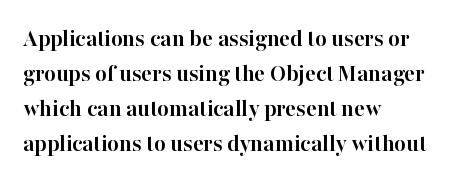
{"italic": "no", "bold": "yes", "underline": "no", "align": "left", "line_spacing": "normal", "line_spacing_ratio": 1.4, "letter_spacing": "normal", "letter_spacing_em": 0.0, "glyph_px": 25}
